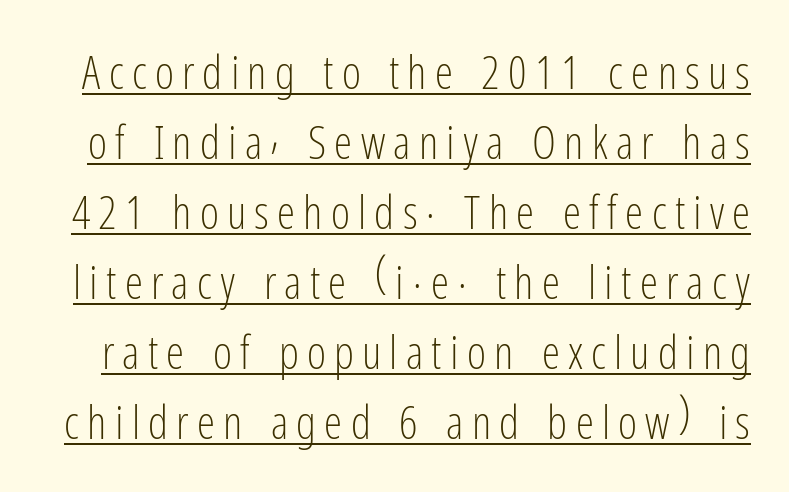
The image shows 46 px light, condensed sans-serif type, upright; set normal line spacing (1.52x), underlined; low stroke contrast and a medium x-height.
